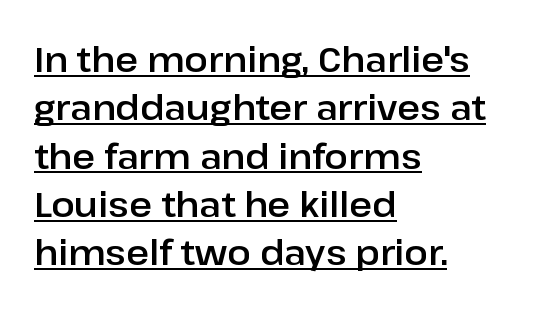
Q: Is the text italic (slanted)? A: No, it is upright.
Q: Is the typeface a serif or a sans-serif typeface? A: Sans-serif.
Q: Is the text underlined? A: Yes.
Q: How is the paragraph aligned? A: Left-aligned.
Q: Is the spacing between letters normal or unusually wide? A: Normal.
Q: Is the spacing between lines tight, normal or loose? A: Normal.
Q: Width (condensed, normal, or wide)? A: Normal.
Q: Stroke contrast? A: Low.
Q: x-height? A: Medium.
Q: Monospaced? A: No.
